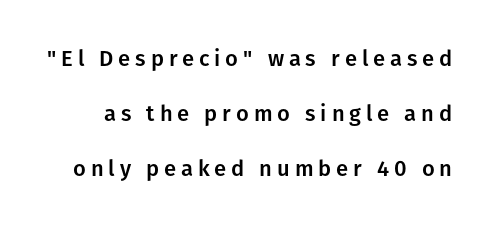
Letter spacing: wide. In terms of leading, this rendering errs on the spacious side. A typesetter would mark this as roman, not italic. The passage shown is not underscored anywhere.
